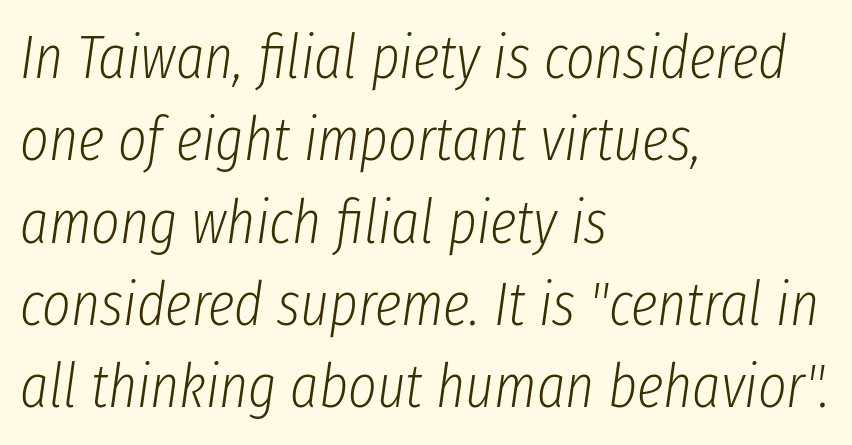
Q: Is the text bold? A: No.
Q: Is the text italic (slanted)? A: Yes, it leans right by about 8 degrees.
Q: Is the text underlined? A: No.
Q: How is the paragraph aligned? A: Left-aligned.
Q: Is the spacing between letters normal or unusually wide? A: Normal.
Q: Is the spacing between lines tight, normal or loose? A: Normal.
Q: Width (condensed, normal, or wide)? A: Condensed.
Q: Stroke contrast? A: Low.
Q: x-height? A: Medium.
Q: Monospaced? A: No.
